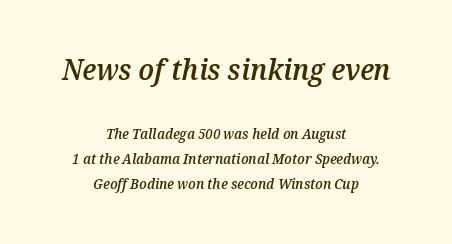
Visually the block forms a symmetrical silhouette, jagged on both flanks. Stems and bowls a touch heavier than normal — semibold. Note the varied advance widths — an 'i' is clearly narrower than an 'm'. Which of the two is more prominent by size? The first, at the top. The typography opts for an oblique posture over an upright one. Unmarked baselines from the first word to the last.
